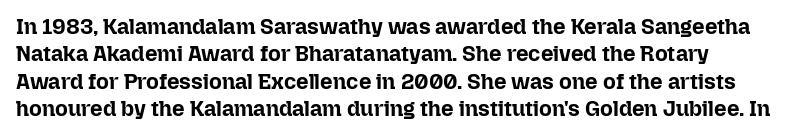
Q: Is the text bold? A: Yes.
Q: Is the text italic (slanted)? A: No, it is upright.
Q: Is the text underlined? A: No.
Q: Is the spacing between letters normal or unusually wide? A: Normal.
